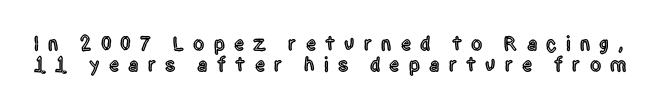
{"italic": "no", "underline": "no", "line_spacing": "tight", "line_spacing_ratio": 1.07, "letter_spacing": "wide", "letter_spacing_em": 0.46, "glyph_px": 20}
